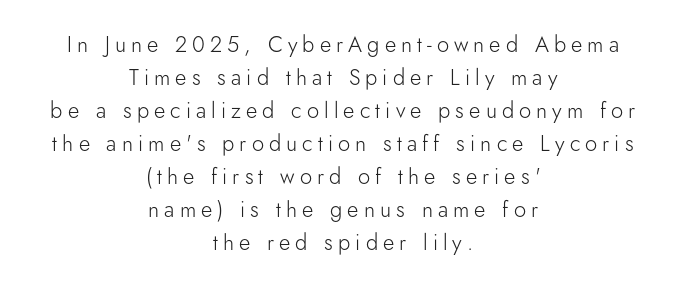
The image shows 22 px text type, upright; set centered, normal line spacing (1.5x), unusually wide letter spacing (+0.23 em), not underlined.
